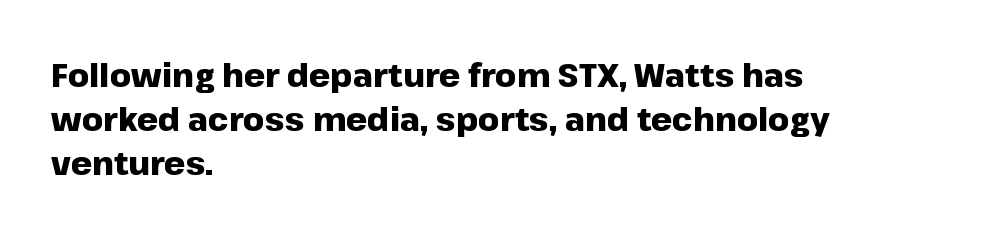
The image shows 33 px heavy sans-serif type, upright; set left-aligned, normal line spacing (1.33x), normal letter spacing, not underlined; low stroke contrast and a medium x-height.
